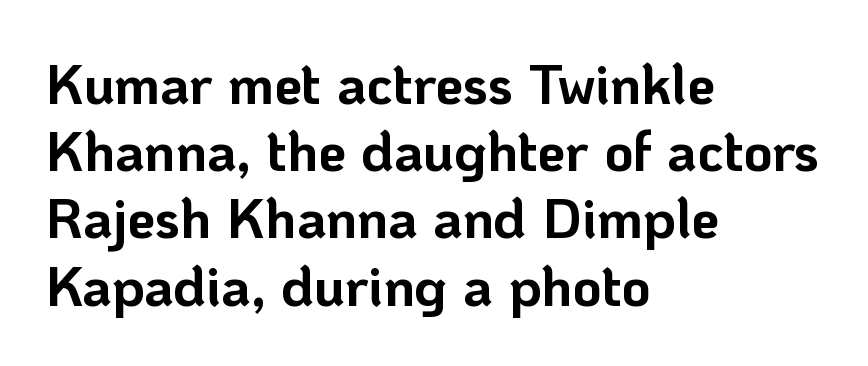
{"serif": "no", "italic": "no", "bold": "yes", "weight": "bold", "width": "normal", "stroke_contrast": "low", "x_height": "medium", "monospaced": "no", "underline": "no", "align": "left", "line_spacing_ratio": 1.2, "letter_spacing": "normal", "letter_spacing_em": 0.0, "glyph_px": 56}
